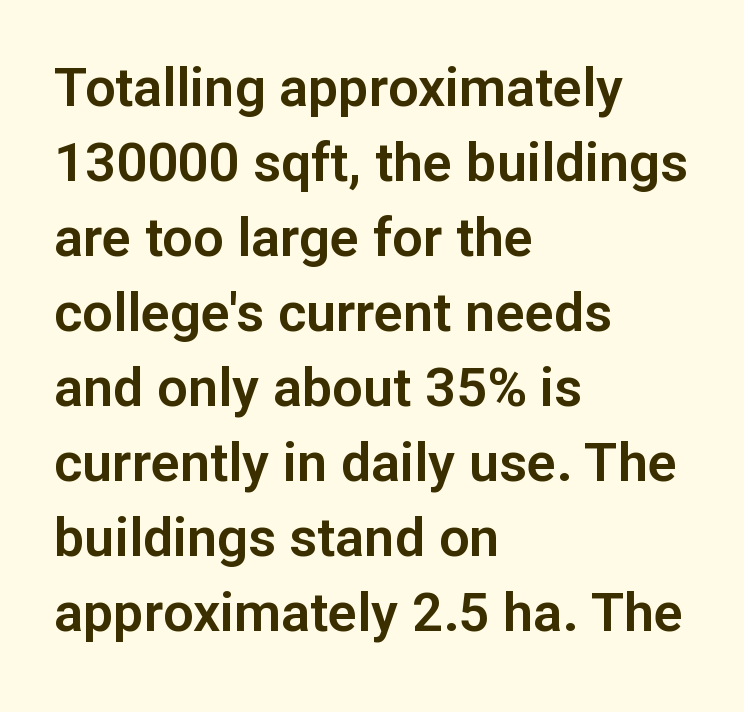
The face used here is rendered with its standard letterfit. The vertical gap from one line to the next is medium. Clear beneath every line of the passage. What kind of face is this? One without serifs — a sans. You can tell it's not italic because the verticals are truly vertical. In CSS terms this would be text-align: left.
